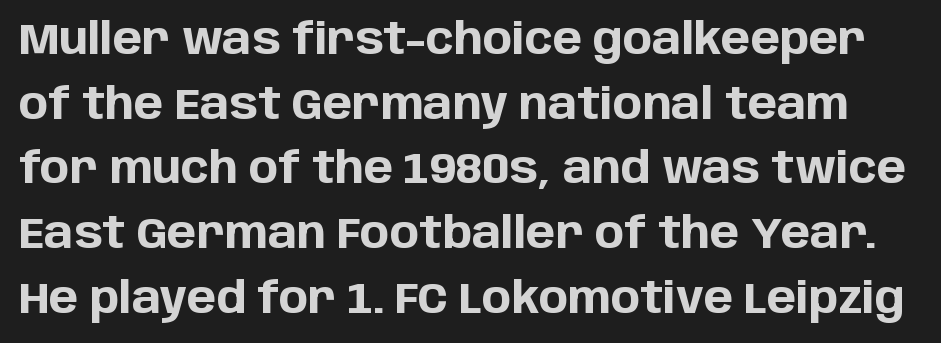
The image shows 44 px bold sans-serif type, upright; set normal line spacing (1.47x), normal letter spacing, not underlined; low stroke contrast and a large x-height.
